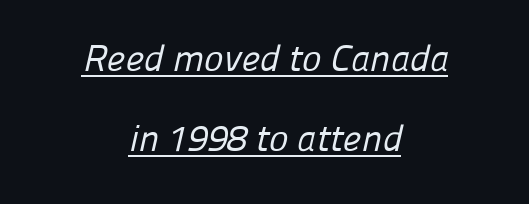
Q: Is the text bold? A: No.
Q: Is the typeface a serif or a sans-serif typeface? A: Sans-serif.
Q: Is the text underlined? A: Yes.
Q: How is the paragraph aligned? A: Centered.
Q: Is the spacing between letters normal or unusually wide? A: Normal.
Q: Is the spacing between lines tight, normal or loose? A: Loose.
Q: Width (condensed, normal, or wide)? A: Normal.
Q: Stroke contrast? A: Low.
Q: x-height? A: Medium.
Q: Monospaced? A: No.
